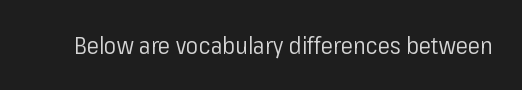
The image shows 23 px text type, upright; set normal letter spacing, not underlined.
